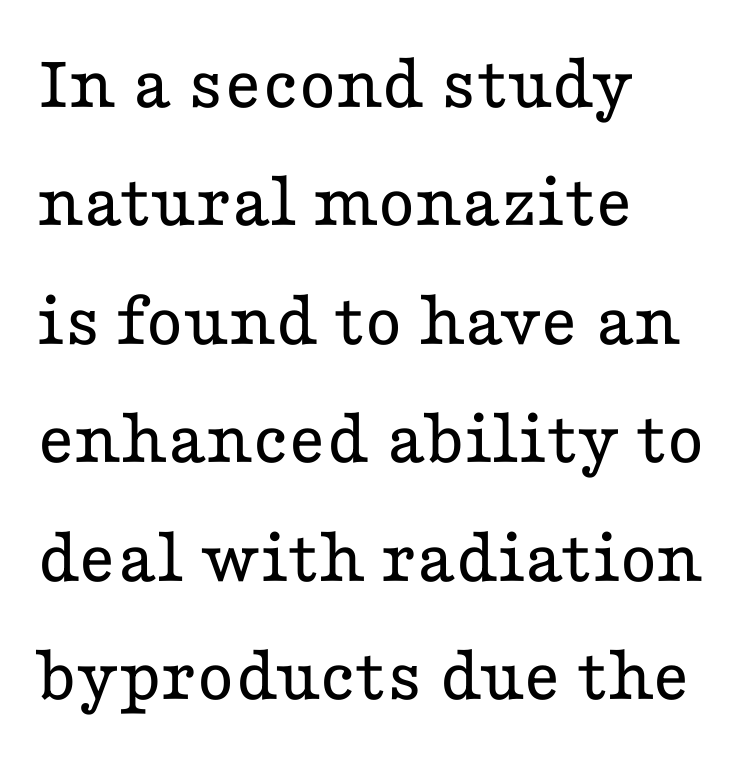
{"serif": "yes", "italic": "no", "bold": "no", "weight": "regular", "width": "wide", "stroke_contrast": "low", "x_height": "medium", "monospaced": "no", "underline": "no", "align": "left", "line_spacing": "normal", "line_spacing_ratio": 1.5, "letter_spacing": "normal", "letter_spacing_em": 0.0, "glyph_px": 79}
